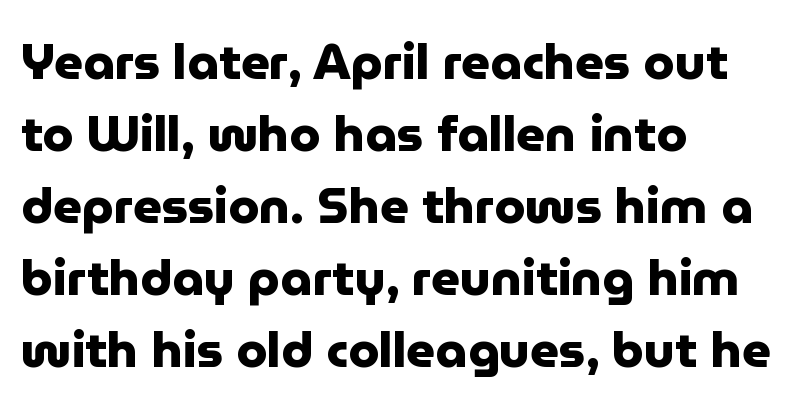
The image shows 50 px heavy sans-serif type, upright; set left-aligned, normal line spacing (1.44x), normal letter spacing, not underlined; low stroke contrast and a medium x-height.
